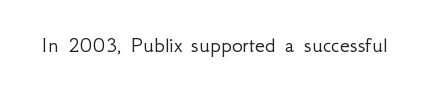
Q: Is the text bold? A: No.
Q: Is the text italic (slanted)? A: No, it is upright.
Q: Is the text underlined? A: No.
Q: Is the spacing between letters normal or unusually wide? A: Normal.
